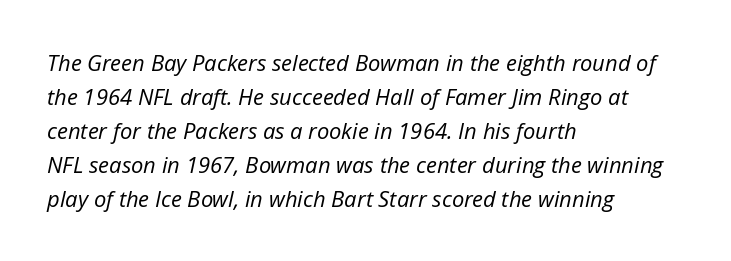
Tall strokes in this sample are angled rather than plumb. Typeset ragged right — the left edge is the straight one. Words appear dense and cohesive because spacing is normal. The font sits on the lighter half of the weight spectrum, regular included. The words here are not underlined.
